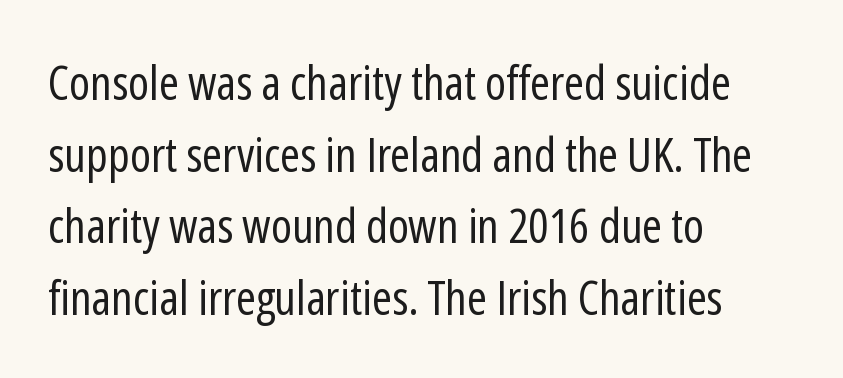
Q: Is the text bold? A: No.
Q: Is the text italic (slanted)? A: No, it is upright.
Q: Is the typeface a serif or a sans-serif typeface? A: Sans-serif.
Q: Is the text underlined? A: No.
Q: How is the paragraph aligned? A: Left-aligned.
Q: Is the spacing between letters normal or unusually wide? A: Normal.
Q: Is the spacing between lines tight, normal or loose? A: Normal.
Q: Width (condensed, normal, or wide)? A: Condensed.
Q: Stroke contrast? A: Low.
Q: x-height? A: Medium.
Q: Monospaced? A: No.
